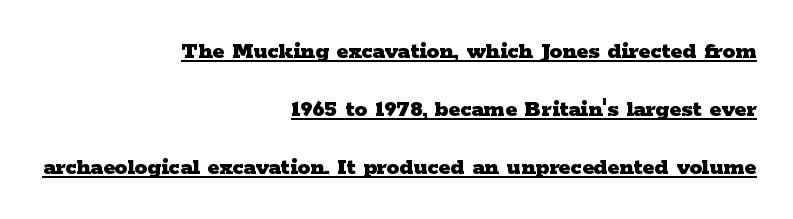
{"italic": "no", "bold": "yes", "underline": "yes", "align": "right", "line_spacing": "loose", "line_spacing_ratio": 2.32, "letter_spacing": "normal", "letter_spacing_em": 0.0, "glyph_px": 25}
